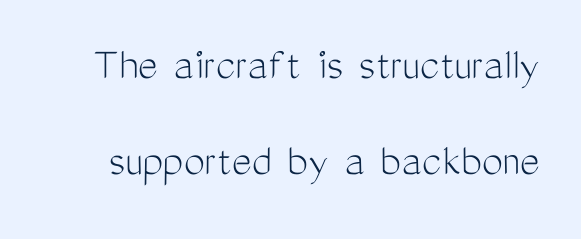
Q: Is the text bold? A: No.
Q: Is the text italic (slanted)? A: No, it is upright.
Q: Is the typeface a serif or a sans-serif typeface? A: Sans-serif.
Q: Is the text underlined? A: No.
Q: Is the spacing between letters normal or unusually wide? A: Normal.
Q: Is the spacing between lines tight, normal or loose? A: Loose.
Q: Width (condensed, normal, or wide)? A: Condensed.
Q: Stroke contrast? A: Medium.
Q: x-height? A: Medium.
Q: Monospaced? A: No.
